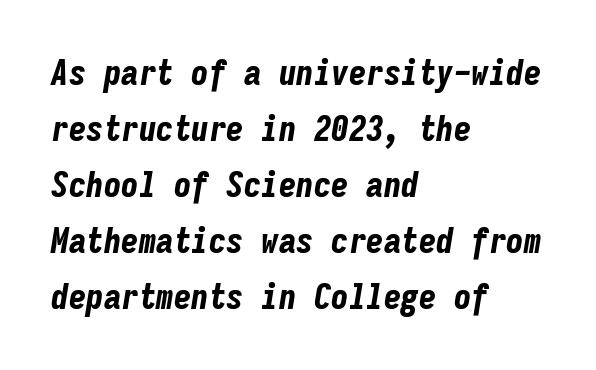
{"italic": "yes", "lean": "right", "slant_degrees": 9, "bold": "yes", "weight": "bold", "width": "condensed", "stroke_contrast": "low", "x_height": "medium", "monospaced": "yes", "underline": "no", "align": "left", "line_spacing": "normal", "line_spacing_ratio": 1.6, "letter_spacing": "normal", "letter_spacing_em": 0.0, "glyph_px": 35}
